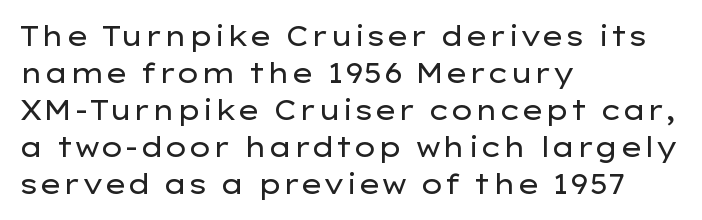
Reading down the block, your eye returns to a fixed left position each line. Tall strokes in this sample are plumb rather than angled. The rendering uses a moderate line-height, typical for paragraphs. This is not heavy type; no bold has been used. Any mark beneath the type? The region is blank. Each word holds together tightly as a unit, with standard inter-letter gaps.
